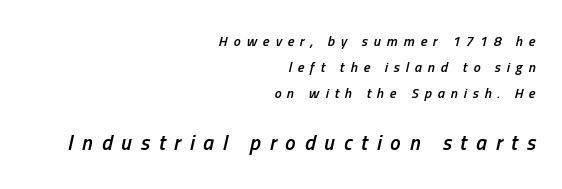
{"italic": "yes", "lean": "right", "slant_degrees": 13, "bold": "semi", "underline": "no", "align": "right", "line_spacing_ratio": 1.86, "letter_spacing": "wide", "letter_spacing_em": 0.42, "larger_block": "second", "size_ratio": 1.5, "glyph_px": 21}
